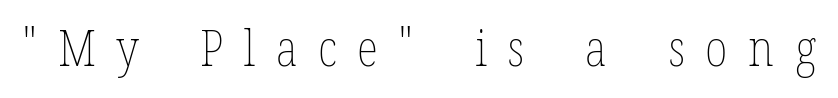
The image shows 50 px thin, condensed type, upright; set unusually wide letter spacing (+0.41 em), not underlined; low stroke contrast and a medium x-height.
